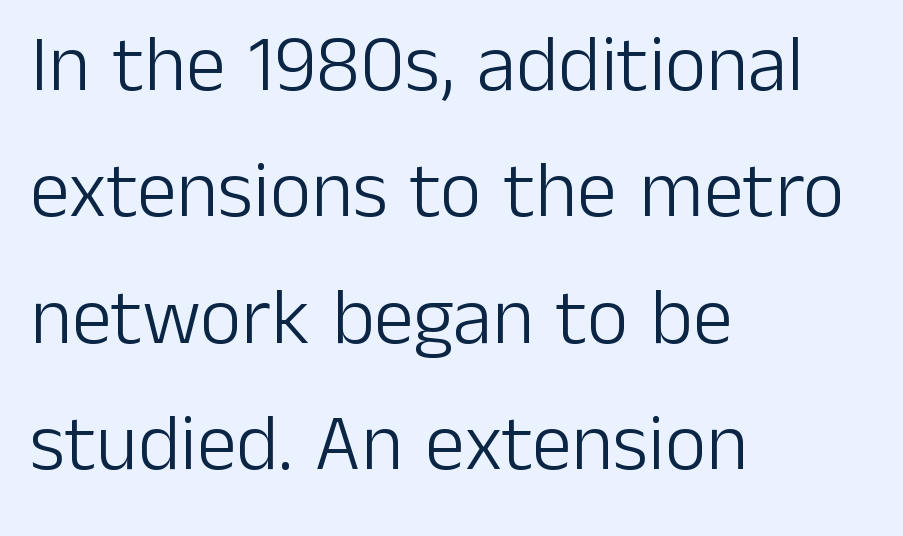
Line spacing here is normal. Is there any slant? The stems are plumb. Descender tails drop into unmarked territory. Short note: letters normally spaced.
